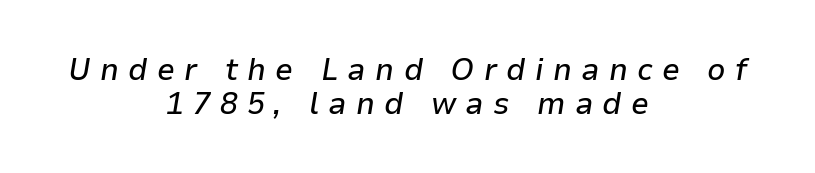
The image shows 32 px text type, italic (leaning right); set centered, tight line spacing (1.06x), unusually wide letter spacing (+0.29 em), not underlined; low stroke contrast and a medium x-height.
